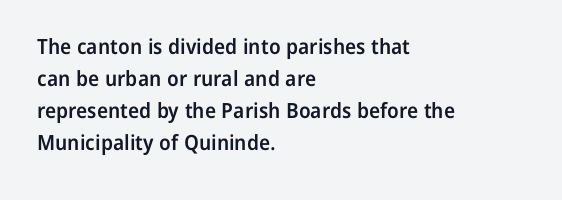
{"italic": "no", "bold": "semi", "underline": "no", "align": "left", "line_spacing": "normal", "line_spacing_ratio": 1.53, "letter_spacing": "normal", "letter_spacing_em": 0.0, "glyph_px": 21}
